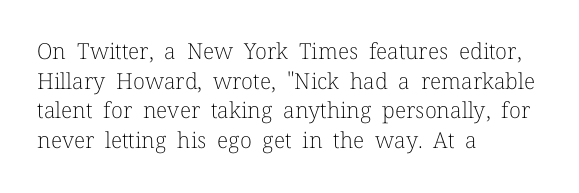
Q: Is the text bold? A: No.
Q: Is the text italic (slanted)? A: No, it is upright.
Q: Is the text underlined? A: No.
Q: How is the paragraph aligned? A: Left-aligned.
Q: Is the spacing between letters normal or unusually wide? A: Normal.
Q: Is the spacing between lines tight, normal or loose? A: Normal.
